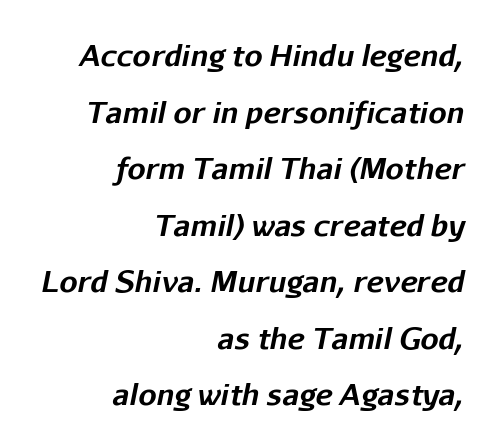
Q: Is the text bold? A: Yes.
Q: Is the text italic (slanted)? A: Yes, it leans right by about 11 degrees.
Q: Is the text underlined? A: No.
Q: How is the paragraph aligned? A: Right-aligned.
Q: Is the spacing between letters normal or unusually wide? A: Normal.
Q: Is the spacing between lines tight, normal or loose? A: Loose.
Q: Width (condensed, normal, or wide)? A: Normal.
Q: Stroke contrast? A: Low.
Q: x-height? A: Medium.
Q: Monospaced? A: No.
